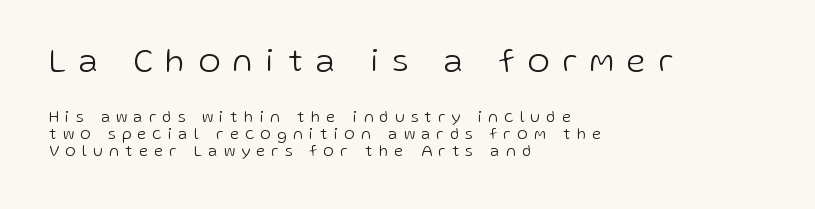
The image shows 33 px light sans-serif type, upright; set left-aligned, tight line spacing (1.07x), unusually wide letter spacing (+0.41 em), not underlined; the first (top) block is 2.06x larger; low stroke contrast and a medium x-height.
